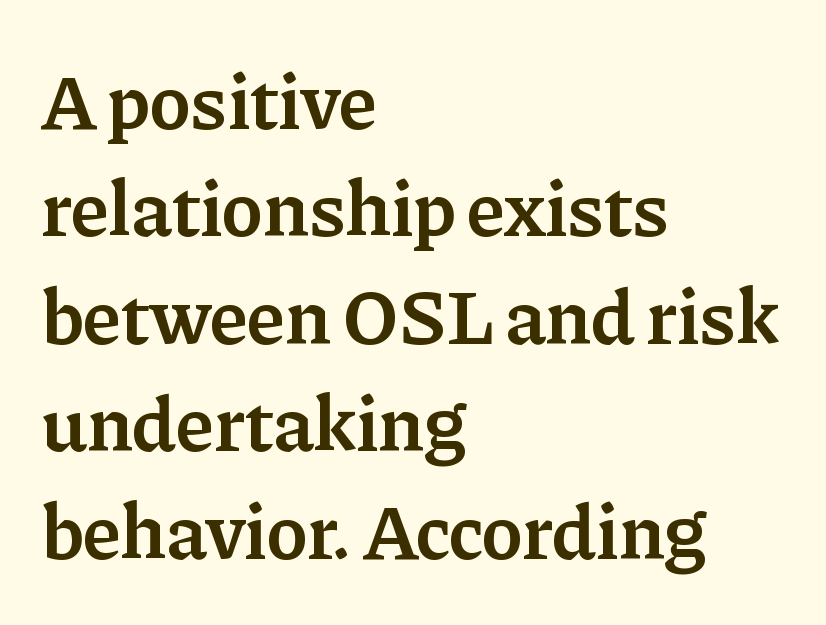
The image shows 79 px semibold serif type, upright; set left-aligned, normal line spacing (1.36x), normal letter spacing, not underlined; low stroke contrast and a medium x-height.
